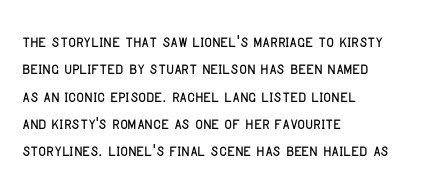
You could call the tracking neutral — neither tight nor loose. Honestly, there is no underline to notice here at all. This is roman type, the default non-slanted kind. Compared with a centered layout, this one pins lines to the left instead. Interline gaps are of average width in this sample.
